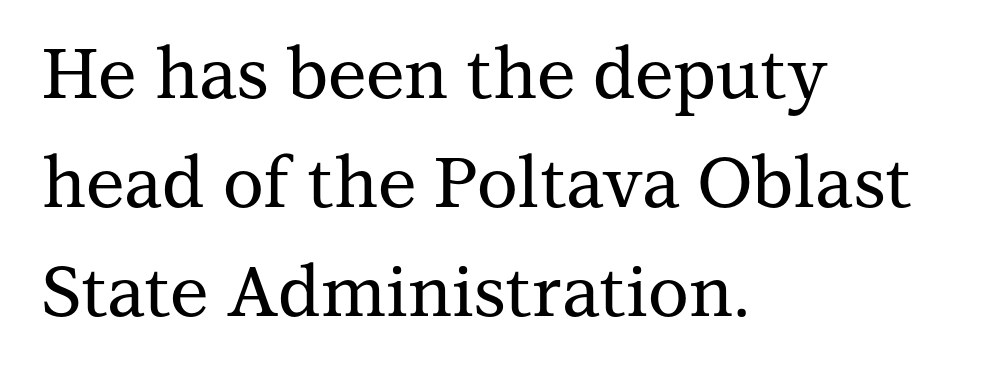
The lines sit at an ordinary, default distance from one another. Varying glyph widths throughout — classic text-font behaviour. Are there feet on the stems? There are — it's a serif. Italic: no, the glyphs are upright roman.
